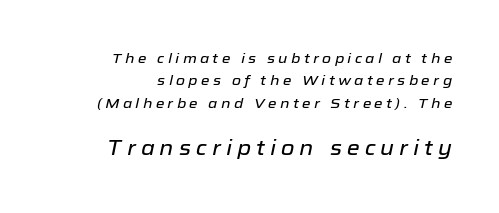
Baseline-to-baseline distance is the conventional proportion of letter height. Nobody drew a line under any word here. The face used here appears at its bigger size in the lower chunk. The tracking jumps out immediately: characters are airy and widely separated. Yep, that's italic — everything's leaning. A student would call this right alignment; a typographer would say flush right, rag left.
